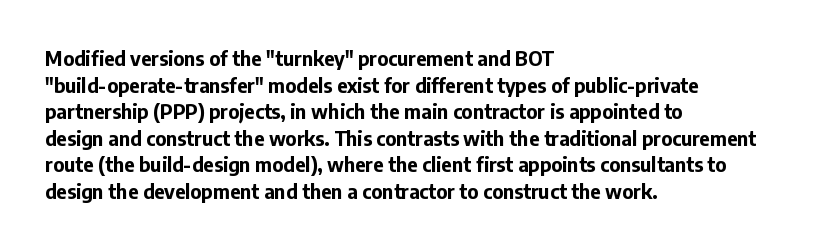
{"italic": "no", "bold": "yes", "underline": "no", "align": "left", "line_spacing": "normal", "line_spacing_ratio": 1.33, "letter_spacing": "normal", "letter_spacing_em": 0.0, "glyph_px": 20}
